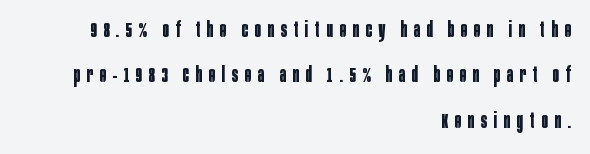
Q: Is the text bold? A: Yes.
Q: Is the text italic (slanted)? A: No, it is upright.
Q: Is the text underlined? A: No.
Q: How is the paragraph aligned? A: Right-aligned.
Q: Is the spacing between letters normal or unusually wide? A: Unusually wide.
Q: Is the spacing between lines tight, normal or loose? A: Loose.
